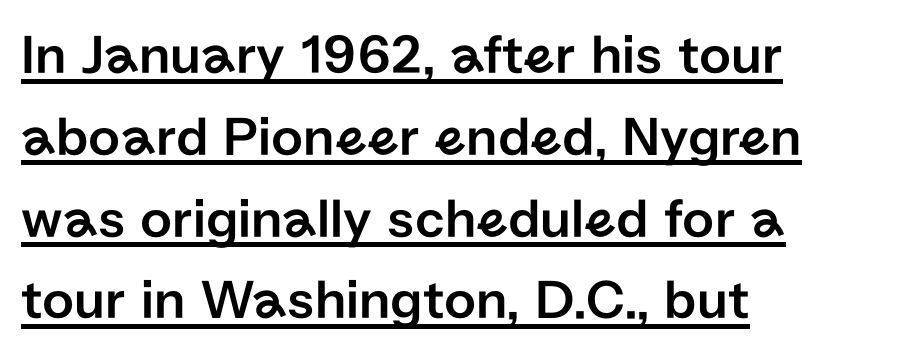
Q: Is the text italic (slanted)? A: No, it is upright.
Q: Is the typeface a serif or a sans-serif typeface? A: Sans-serif.
Q: Is the text underlined? A: Yes.
Q: How is the paragraph aligned? A: Left-aligned.
Q: Is the spacing between letters normal or unusually wide? A: Normal.
Q: Is the spacing between lines tight, normal or loose? A: Normal.
Q: Width (condensed, normal, or wide)? A: Normal.
Q: Stroke contrast? A: Low.
Q: x-height? A: Medium.
Q: Monospaced? A: No.
